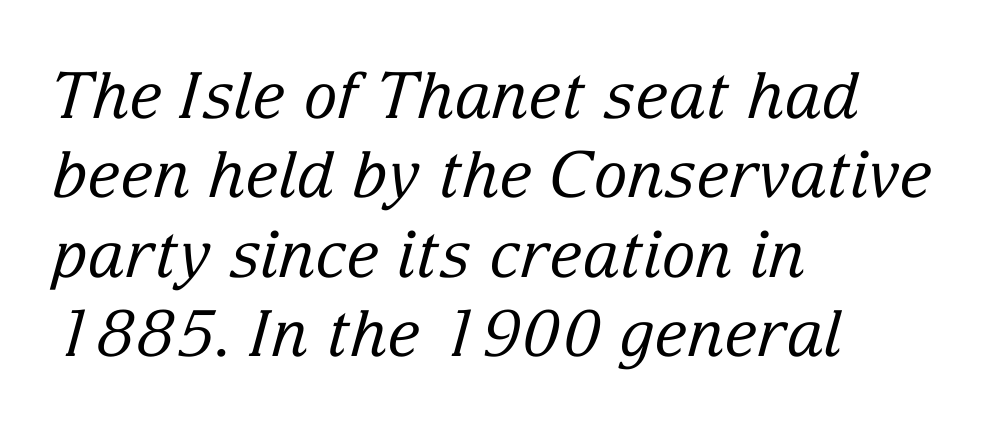
Q: Is the text bold? A: No.
Q: Is the text italic (slanted)? A: Yes, it leans right by about 15 degrees.
Q: Is the typeface a serif or a sans-serif typeface? A: Serif.
Q: Is the text underlined? A: No.
Q: How is the paragraph aligned? A: Left-aligned.
Q: Is the spacing between letters normal or unusually wide? A: Normal.
Q: Width (condensed, normal, or wide)? A: Normal.
Q: Stroke contrast? A: Low.
Q: x-height? A: Medium.
Q: Monospaced? A: No.
